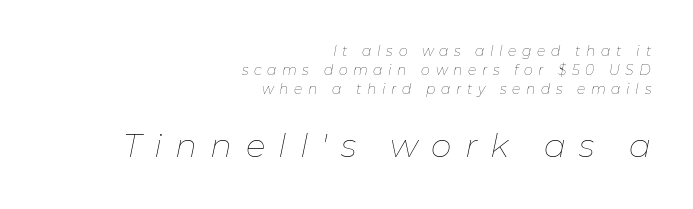
The passage shown is not bold in any degree. Rule under the text: the space is simply empty. You could not count columns in this text — the font is proportionally spaced. Line ends are locked; line starts wander.
